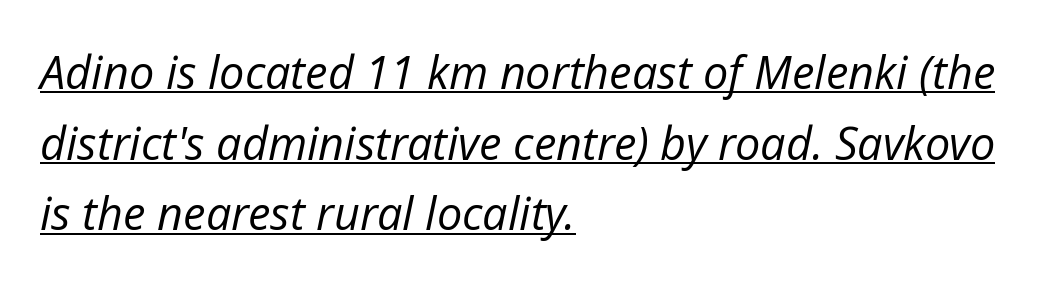
Q: Is the text bold? A: No.
Q: Is the text italic (slanted)? A: Yes, it leans right by about 12 degrees.
Q: Is the text underlined? A: Yes.
Q: How is the paragraph aligned? A: Left-aligned.
Q: Is the spacing between letters normal or unusually wide? A: Normal.
Q: Is the spacing between lines tight, normal or loose? A: Normal.
Q: Width (condensed, normal, or wide)? A: Normal.
Q: Stroke contrast? A: Low.
Q: x-height? A: Medium.
Q: Monospaced? A: No.
